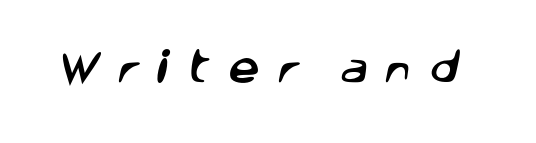
Q: Is the typeface a serif or a sans-serif typeface? A: Sans-serif.
Q: Is the text underlined? A: No.
Q: Is the spacing between letters normal or unusually wide? A: Unusually wide.
Q: Width (condensed, normal, or wide)? A: Normal.
Q: Stroke contrast? A: Low.
Q: x-height? A: Large.
Q: Monospaced? A: No.
